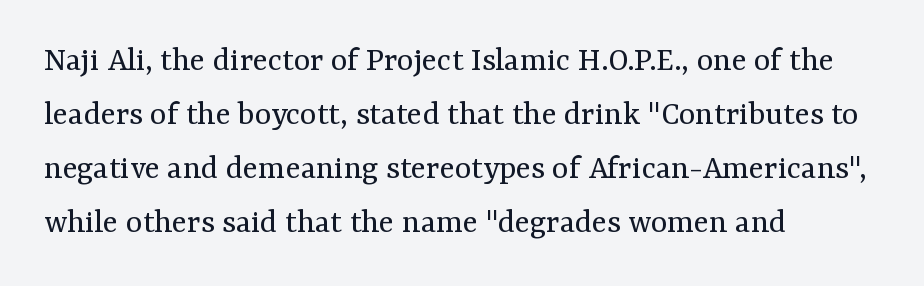
{"serif": "yes", "italic": "no", "bold": "no", "weight": "regular", "width": "normal", "stroke_contrast": "medium", "x_height": "medium", "monospaced": "no", "underline": "no", "align": "left", "line_spacing": "normal", "line_spacing_ratio": 1.54, "letter_spacing": "normal", "letter_spacing_em": 0.0, "glyph_px": 35}
